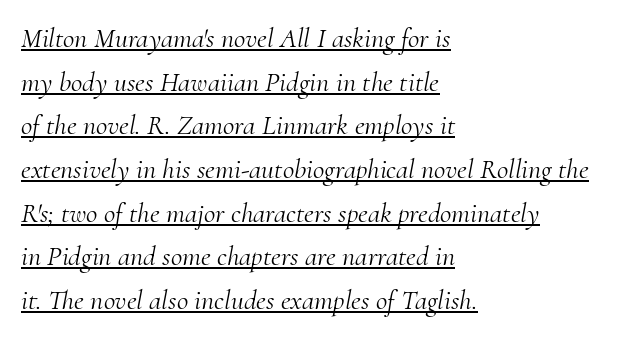
The image shows 28 px light serif type, italic (leaning right); set left-aligned, normal line spacing (1.56x), normal letter spacing, underlined; medium stroke contrast and a small x-height.
